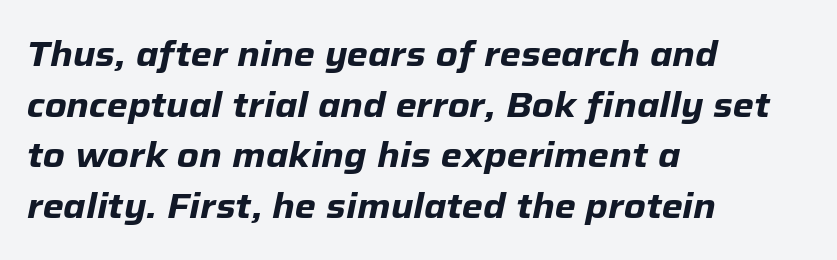
{"italic": "yes", "lean": "right", "slant_degrees": 12, "bold": "yes", "weight": "heavy", "width": "normal", "stroke_contrast": "low", "x_height": "medium", "monospaced": "no", "underline": "no", "align": "left", "line_spacing": "normal", "line_spacing_ratio": 1.49, "letter_spacing": "normal", "letter_spacing_em": 0.0, "glyph_px": 34}
